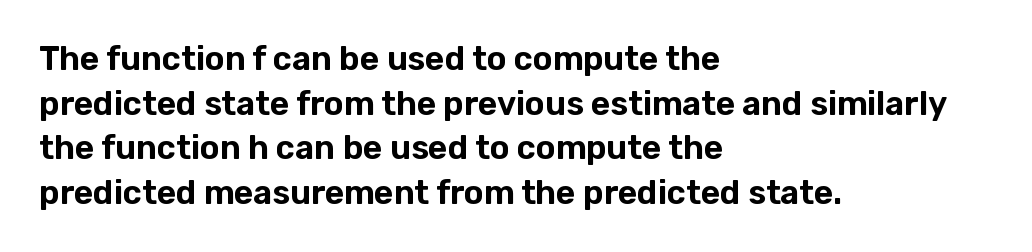
{"serif": "no", "italic": "no", "width": "normal", "stroke_contrast": "low", "x_height": "medium", "monospaced": "no", "underline": "no", "align": "left", "line_spacing": "normal", "line_spacing_ratio": 1.35, "letter_spacing": "normal", "letter_spacing_em": 0.0, "glyph_px": 33}
